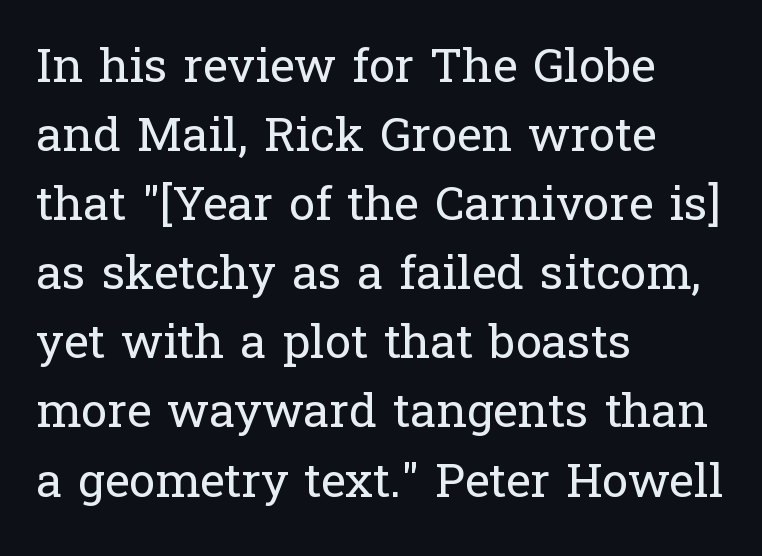
The image shows 47 px regular-weight serif type, upright; set left-aligned, normal line spacing (1.47x), normal letter spacing, not underlined; low stroke contrast and a medium x-height.
